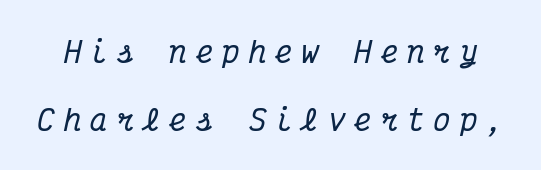
In terms of letterform style, serifs are clearly present. The space beneath each line is pristine and unruled. Think of a typewriter: that constant character pitch is what you see here. Does extra space separate the letters? Yes, quite a lot of it.
